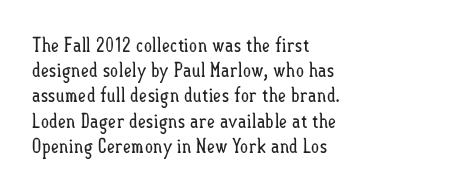
Q: Is the text bold? A: No.
Q: Is the text italic (slanted)? A: No, it is upright.
Q: Is the text underlined? A: No.
Q: How is the paragraph aligned? A: Left-aligned.
Q: Is the spacing between letters normal or unusually wide? A: Normal.
Q: Is the spacing between lines tight, normal or loose? A: Normal.
